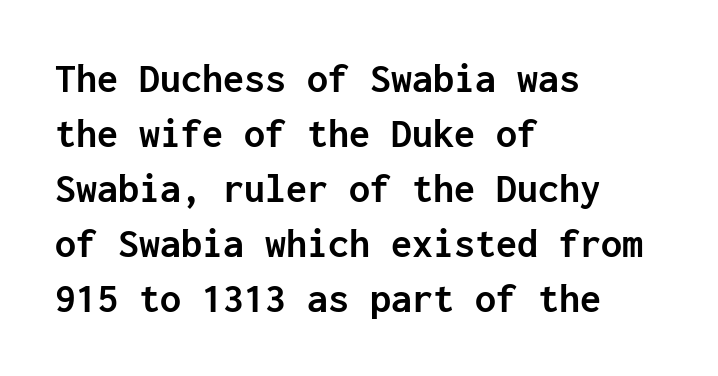
Q: Is the text bold? A: Yes.
Q: Is the text italic (slanted)? A: No, it is upright.
Q: Is the typeface a serif or a sans-serif typeface? A: Sans-serif.
Q: Is the text underlined? A: No.
Q: How is the paragraph aligned? A: Left-aligned.
Q: Is the spacing between letters normal or unusually wide? A: Normal.
Q: Is the spacing between lines tight, normal or loose? A: Normal.
Q: Width (condensed, normal, or wide)? A: Normal.
Q: Stroke contrast? A: Low.
Q: x-height? A: Medium.
Q: Monospaced? A: Yes.
